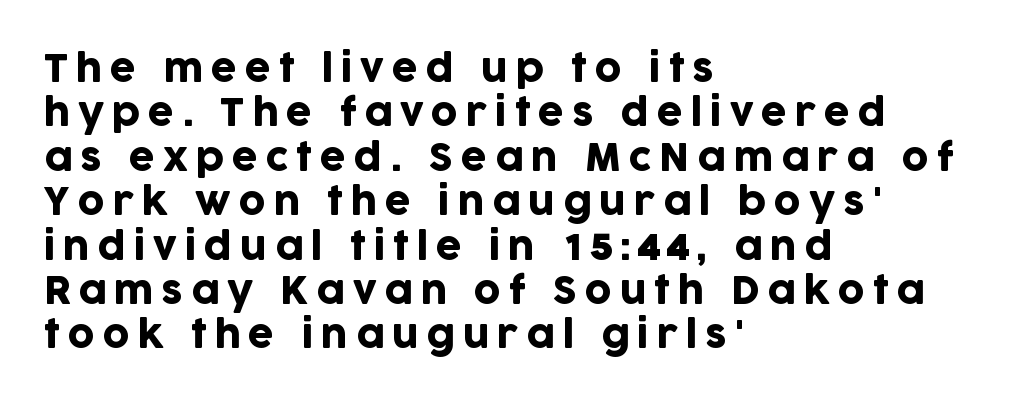
Type style note: lacks serifs. Unmarked baselines from the first word to the last. The type sits square on the baseline with zero lean. Spacing verdict: proportional, widths tailored to each character. This sample is left-justified, so line endings fall wherever the words run out. Students, note that the glyphs here are deliberately spaced far apart.
